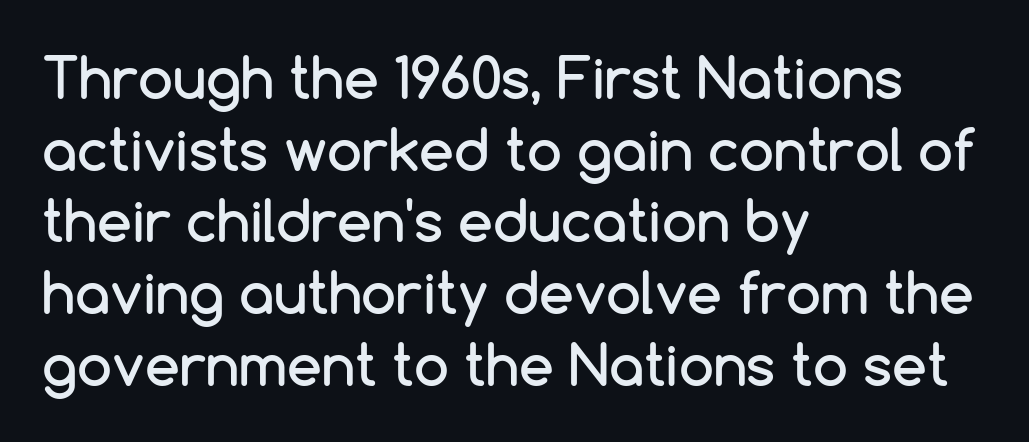
The image shows 56 px sans-serif type, upright; set left-aligned, normal line spacing (1.28x), normal letter spacing, not underlined; low stroke contrast and a medium x-height.
